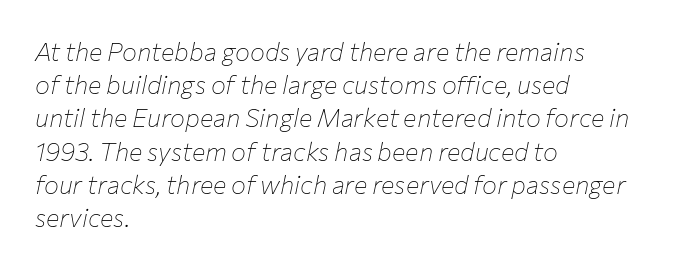
The image shows 25 px text type, italic (leaning right); set left-aligned, normal line spacing (1.33x), normal letter spacing, not underlined.
